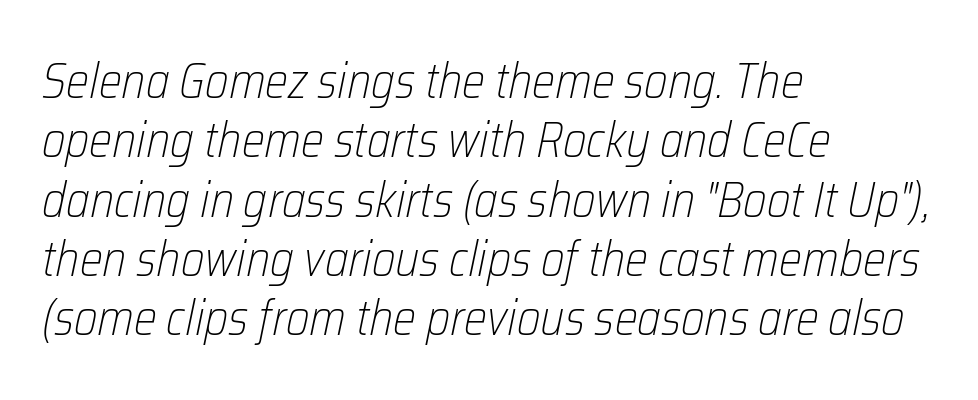
The image shows 49 px light, condensed type, italic (leaning right); set left-aligned, line spacing 1.21x, normal letter spacing, not underlined; low stroke contrast and a medium x-height.
